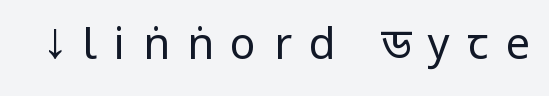
These glyphs show unthickened strokes, regular width or finer. Italic: no, the glyphs are upright roman. Serifs: no, the terminals of the letterforms are clean. Students, note that the glyphs here are deliberately spaced far apart.
